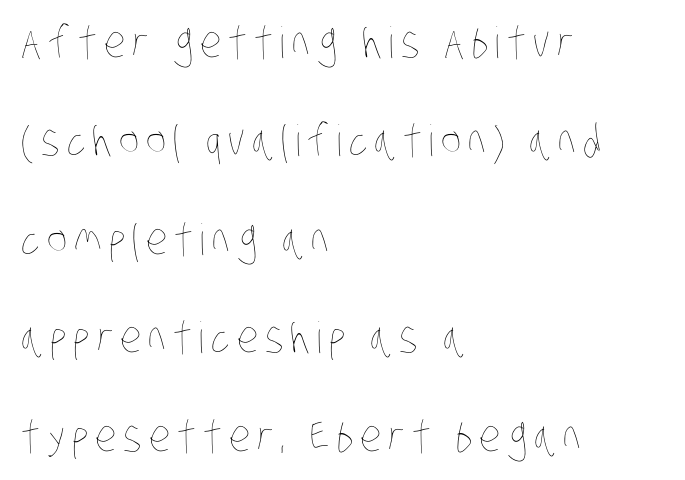
The image shows 43 px thin, condensed type; set left-aligned, loose line spacing (2.29x), not underlined; low stroke contrast and a large x-height.
